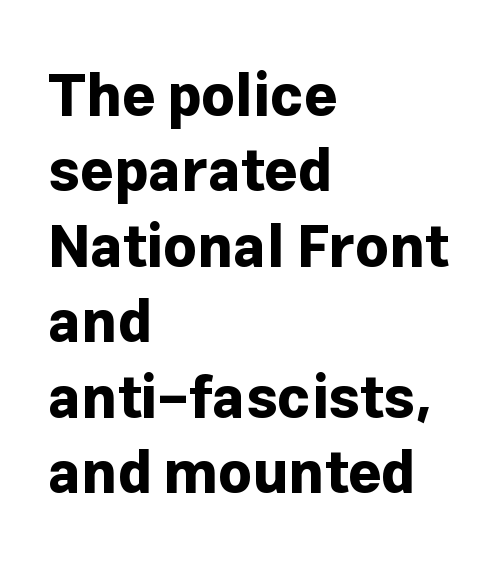
Q: Is the text bold? A: Yes.
Q: Is the text italic (slanted)? A: No, it is upright.
Q: Is the typeface a serif or a sans-serif typeface? A: Sans-serif.
Q: Is the text underlined? A: No.
Q: How is the paragraph aligned? A: Left-aligned.
Q: Is the spacing between letters normal or unusually wide? A: Normal.
Q: Is the spacing between lines tight, normal or loose? A: Normal.
Q: Width (condensed, normal, or wide)? A: Normal.
Q: Stroke contrast? A: Low.
Q: x-height? A: Medium.
Q: Monospaced? A: No.
